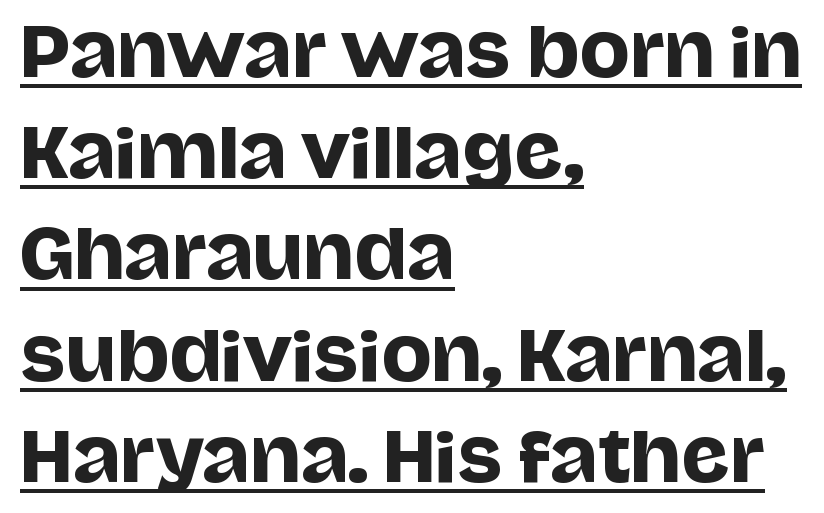
Q: Is the text italic (slanted)? A: No, it is upright.
Q: Is the typeface a serif or a sans-serif typeface? A: Sans-serif.
Q: Is the text underlined? A: Yes.
Q: How is the paragraph aligned? A: Left-aligned.
Q: Is the spacing between letters normal or unusually wide? A: Normal.
Q: Is the spacing between lines tight, normal or loose? A: Normal.
Q: Width (condensed, normal, or wide)? A: Normal.
Q: Stroke contrast? A: Low.
Q: x-height? A: Large.
Q: Monospaced? A: No.
